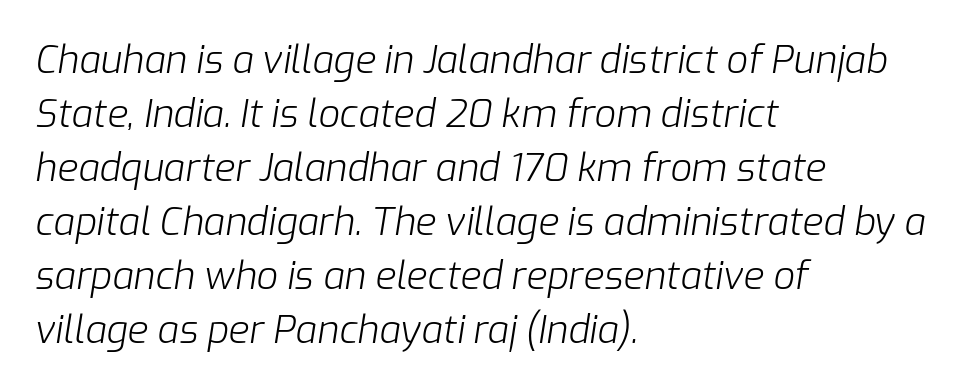
Here the designer chose a conventional face with non-uniform glyph widths. Characters are canted at an angle relative to the baseline's perpendicular. Beneath every word, the page is bare. The rag falls on the right side of this text block.
